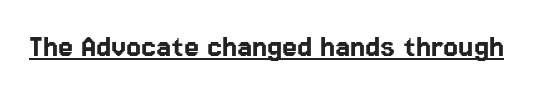
The image shows 34 px sans-serif type, upright; set normal letter spacing, underlined; low stroke contrast and a medium x-height.
